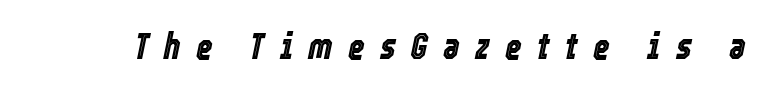
Q: Is the text italic (slanted)? A: Yes, it leans right by about 12 degrees.
Q: Is the text underlined? A: No.
Q: Is the spacing between letters normal or unusually wide? A: Unusually wide.
Q: Width (condensed, normal, or wide)? A: Condensed.
Q: x-height? A: Medium.
Q: Monospaced? A: No.
